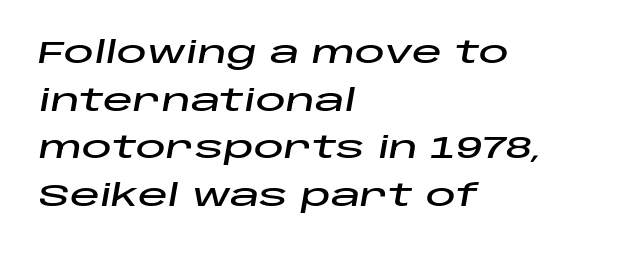
The image shows 30 px wide type, italic (leaning right); set left-aligned, normal line spacing (1.59x), normal letter spacing, not underlined; low stroke contrast and a large x-height.
